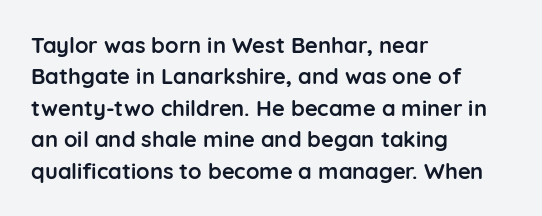
The image shows 22 px bold type, upright; set left-aligned, normal line spacing (1.43x), normal letter spacing, not underlined.
